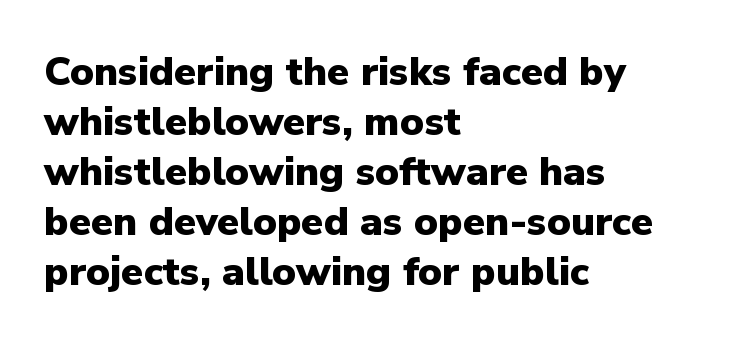
Q: Is the text bold? A: Yes.
Q: Is the text italic (slanted)? A: No, it is upright.
Q: Is the typeface a serif or a sans-serif typeface? A: Sans-serif.
Q: Is the text underlined? A: No.
Q: How is the paragraph aligned? A: Left-aligned.
Q: Is the spacing between letters normal or unusually wide? A: Normal.
Q: Is the spacing between lines tight, normal or loose? A: Normal.
Q: Width (condensed, normal, or wide)? A: Normal.
Q: Stroke contrast? A: Low.
Q: x-height? A: Medium.
Q: Monospaced? A: No.
